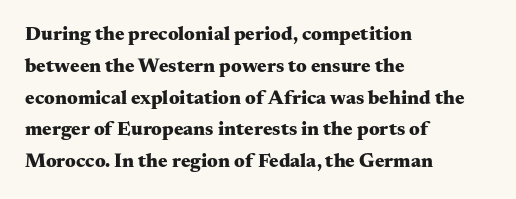
Q: Is the text bold? A: Yes.
Q: Is the text italic (slanted)? A: No, it is upright.
Q: Is the text underlined? A: No.
Q: How is the paragraph aligned? A: Left-aligned.
Q: Is the spacing between letters normal or unusually wide? A: Normal.
Q: Is the spacing between lines tight, normal or loose? A: Normal.
